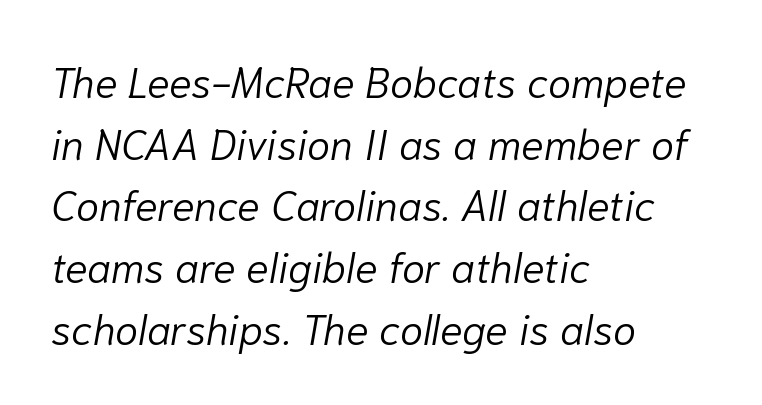
{"italic": "yes", "lean": "right", "slant_degrees": 10, "bold": "no", "weight": "light", "width": "normal", "stroke_contrast": "low", "x_height": "medium", "monospaced": "no", "underline": "no", "align": "left", "line_spacing": "normal", "line_spacing_ratio": 1.47, "letter_spacing": "normal", "letter_spacing_em": 0.0, "glyph_px": 42}
